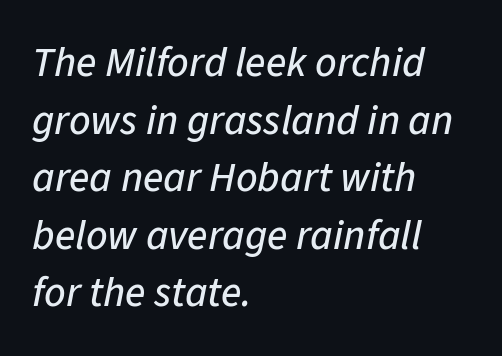
Vertical spacing — default. The letters sit at their default tracking, neither squeezed nor spread. Horizontal alignment here is leftward, the default for most running prose. This sample has the flowing, uneven cadence of proportional lettering.
